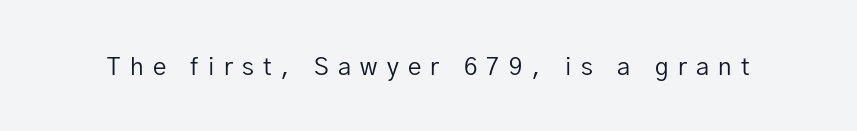
Q: Is the text bold? A: No.
Q: Is the text italic (slanted)? A: No, it is upright.
Q: Is the text underlined? A: No.
Q: Is the spacing between letters normal or unusually wide? A: Unusually wide.
